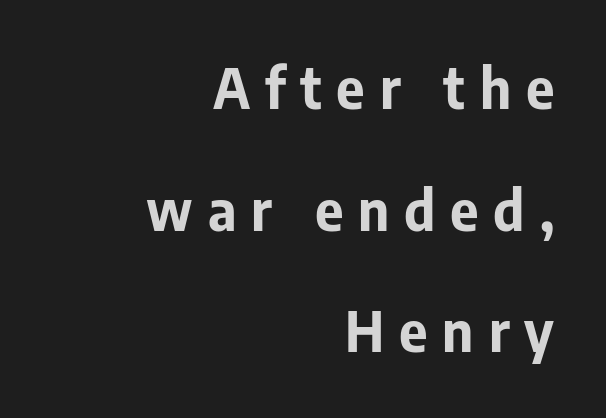
Q: Is the text bold? A: Yes.
Q: Is the text italic (slanted)? A: No, it is upright.
Q: Is the typeface a serif or a sans-serif typeface? A: Sans-serif.
Q: Is the text underlined? A: No.
Q: How is the paragraph aligned? A: Right-aligned.
Q: Is the spacing between letters normal or unusually wide? A: Unusually wide.
Q: Is the spacing between lines tight, normal or loose? A: Loose.
Q: Width (condensed, normal, or wide)? A: Normal.
Q: Stroke contrast? A: Low.
Q: x-height? A: Medium.
Q: Monospaced? A: No.
